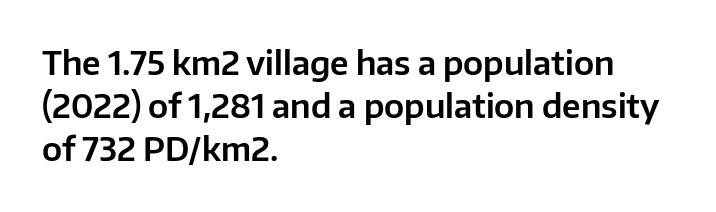
Q: Is the text italic (slanted)? A: No, it is upright.
Q: Is the typeface a serif or a sans-serif typeface? A: Sans-serif.
Q: Is the text underlined? A: No.
Q: How is the paragraph aligned? A: Left-aligned.
Q: Is the spacing between letters normal or unusually wide? A: Normal.
Q: Is the spacing between lines tight, normal or loose? A: Normal.
Q: Width (condensed, normal, or wide)? A: Normal.
Q: Stroke contrast? A: Low.
Q: x-height? A: Medium.
Q: Monospaced? A: No.
